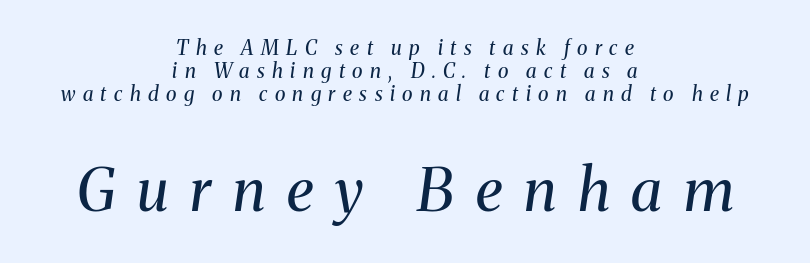
Any mark beneath the type? The region is blank. Does the type have serifs? Yes, each stem ends in a small foot. Glyph-to-glyph distance is far greater than everyday printed text. Is the lower block the larger one? Yes — the lower block carries the bigger type. The lettering tilts uniformly, giving the passage an italic look.
